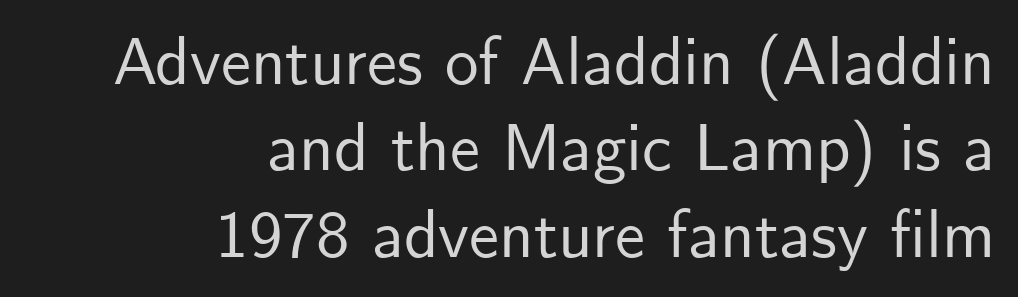
Q: Is the text italic (slanted)? A: No, it is upright.
Q: Is the typeface a serif or a sans-serif typeface? A: Sans-serif.
Q: Is the text underlined? A: No.
Q: How is the paragraph aligned? A: Right-aligned.
Q: Is the spacing between letters normal or unusually wide? A: Normal.
Q: Is the spacing between lines tight, normal or loose? A: Normal.
Q: Width (condensed, normal, or wide)? A: Normal.
Q: Stroke contrast? A: Low.
Q: x-height? A: Small.
Q: Monospaced? A: No.
